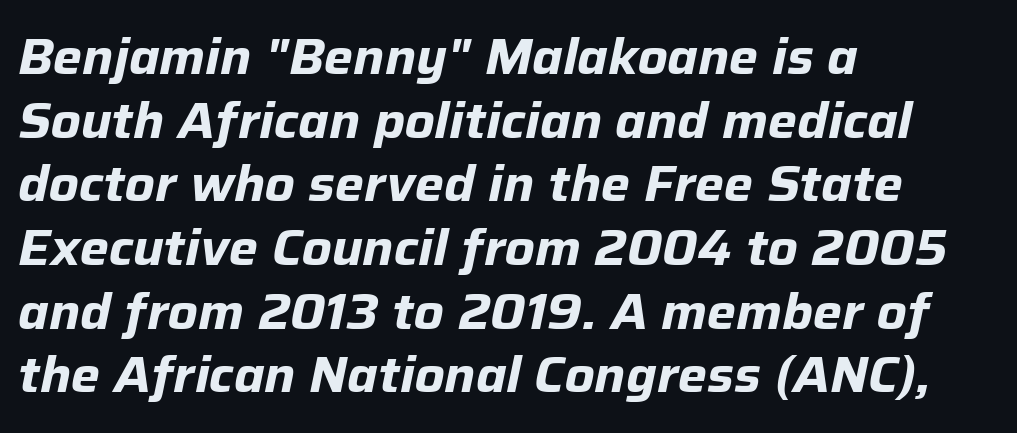
{"italic": "yes", "lean": "right", "slant_degrees": 12, "bold": "yes", "weight": "bold", "width": "normal", "stroke_contrast": "low", "x_height": "medium", "monospaced": "no", "underline": "no", "align": "left", "line_spacing": "normal", "line_spacing_ratio": 1.3, "letter_spacing": "normal", "letter_spacing_em": 0.0, "glyph_px": 49}
